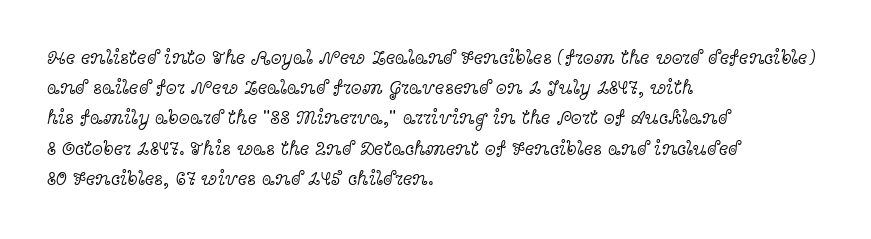
What stands out about the letter spacing? Nothing — it is the standard amount. Check the space under the baseline: it is left empty. Evenly set lines give the paragraph a standard silhouette.
